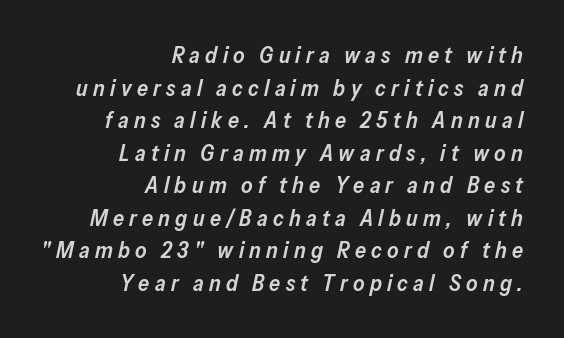
Caption: semibold face, moderately heavy strokes. The strip under each line holds only bare page. Characters follow at a spacing far wider than the type designer built in. This sample keeps an unexceptional amount of space between lines.
